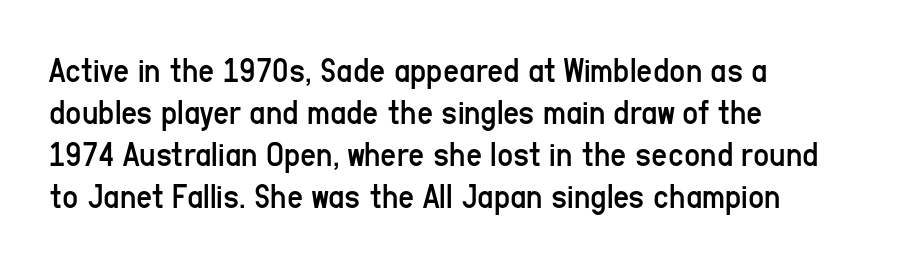
{"serif": "no", "italic": "no", "bold": "no", "weight": "regular", "width": "condensed", "stroke_contrast": "low", "x_height": "medium", "monospaced": "no", "underline": "no", "align": "left", "line_spacing_ratio": 1.2, "letter_spacing": "normal", "letter_spacing_em": 0.0, "glyph_px": 35}
